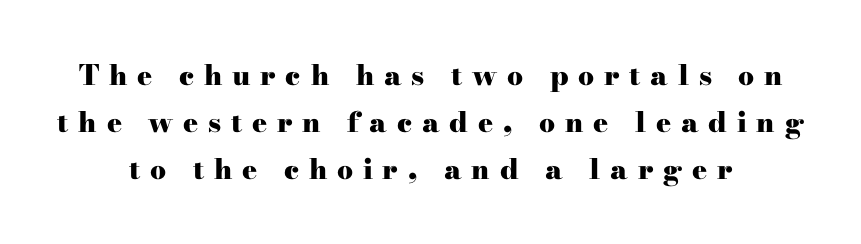
Quick note: not italic, upright. This rendering widens character spacing well past its baseline value. These lines are composed in type with serifs. A typesetter would call this proportional, since set widths differ per character. Typesetter's note: full bold, strokes at maximum text heaviness.
